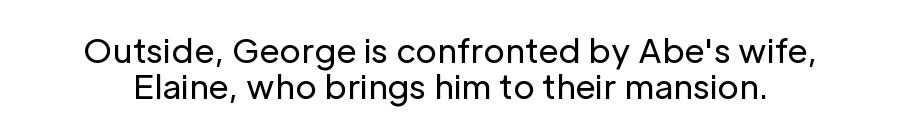
{"serif": "no", "italic": "no", "bold": "no", "weight": "regular", "width": "normal", "stroke_contrast": "low", "x_height": "medium", "monospaced": "no", "underline": "no", "line_spacing": "tight", "line_spacing_ratio": 1.09, "letter_spacing": "normal", "letter_spacing_em": 0.0, "glyph_px": 33}
